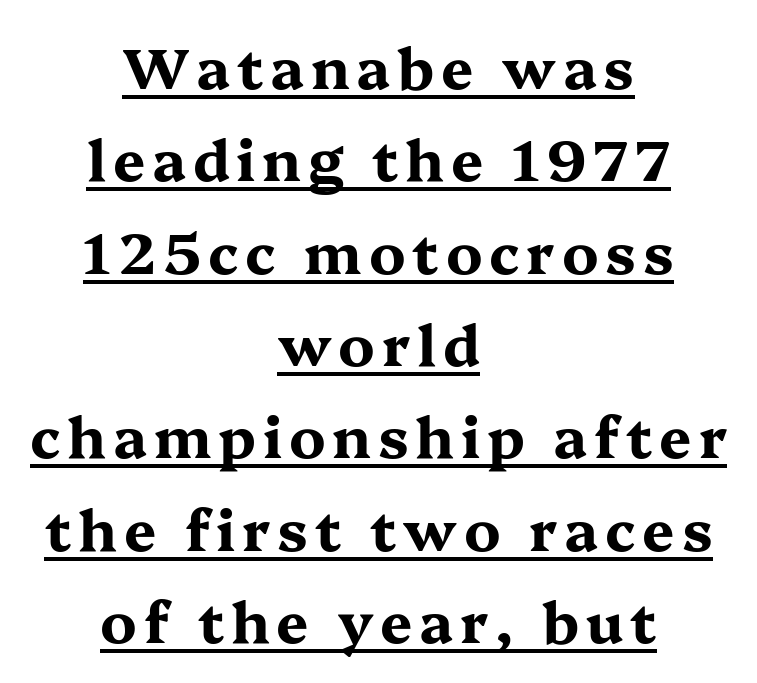
The image shows 57 px bold, wide serif type, upright; set centered, normal line spacing (1.62x), underlined; medium stroke contrast and a medium x-height.
